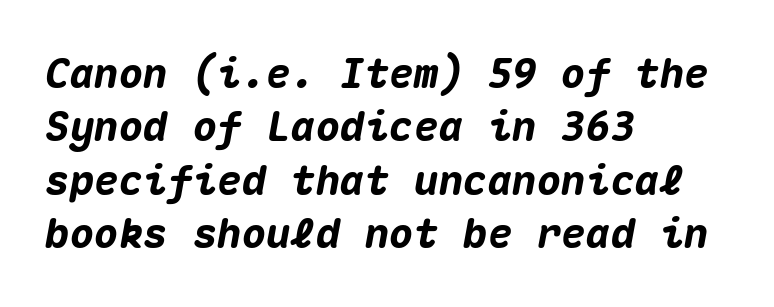
Q: Is the text bold? A: Yes.
Q: Is the text italic (slanted)? A: Yes, it leans right by about 10 degrees.
Q: Is the text underlined? A: No.
Q: How is the paragraph aligned? A: Left-aligned.
Q: Is the spacing between letters normal or unusually wide? A: Normal.
Q: Is the spacing between lines tight, normal or loose? A: Normal.
Q: Width (condensed, normal, or wide)? A: Normal.
Q: Stroke contrast? A: Medium.
Q: x-height? A: Medium.
Q: Monospaced? A: Yes.
